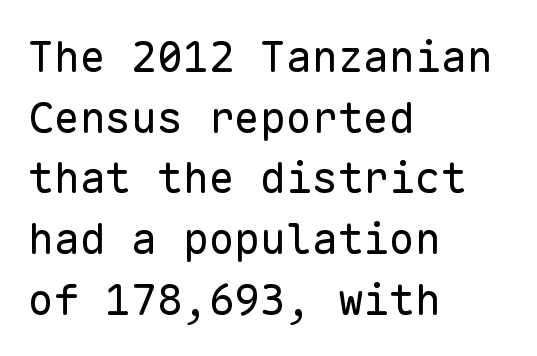
Weight class: somewhere from thin through regular. Compared with a centered layout, this one pins lines to the left instead. Classification — sans serif. Spacing verdict: monospaced, one width for all characters. Tracking here is standard; glyphs follow each other at the usual distance. One glance says typical: line gaps are just what's usual.
